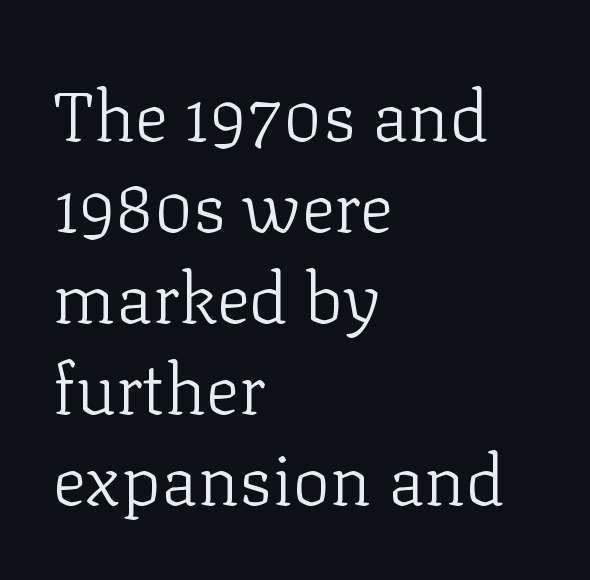
Q: Is the text bold? A: No.
Q: Is the text italic (slanted)? A: No, it is upright.
Q: Is the typeface a serif or a sans-serif typeface? A: Serif.
Q: Is the text underlined? A: No.
Q: How is the paragraph aligned? A: Left-aligned.
Q: Is the spacing between letters normal or unusually wide? A: Normal.
Q: Is the spacing between lines tight, normal or loose? A: Normal.
Q: Width (condensed, normal, or wide)? A: Normal.
Q: Stroke contrast? A: Low.
Q: x-height? A: Medium.
Q: Monospaced? A: No.
